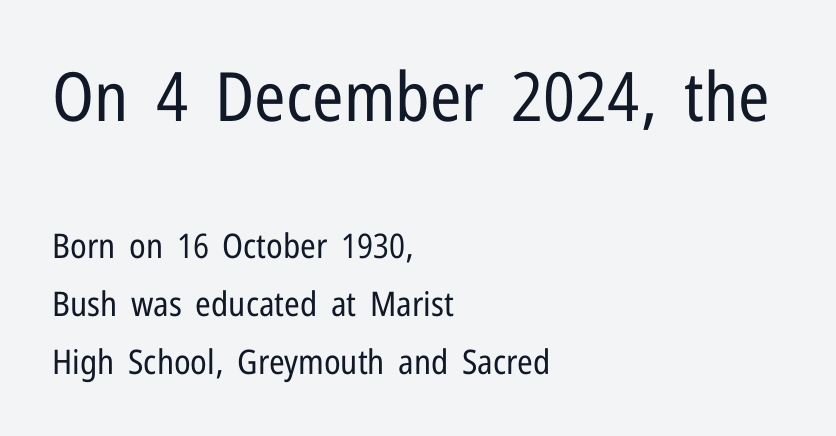
{"serif": "no", "italic": "no", "bold": "no", "weight": "regular", "width": "condensed", "stroke_contrast": "low", "x_height": "medium", "monospaced": "no", "underline": "no", "align": "left", "line_spacing_ratio": 1.71, "letter_spacing": "normal", "letter_spacing_em": 0.0, "larger_block": "first", "size_ratio": 2.0, "glyph_px": 68}
